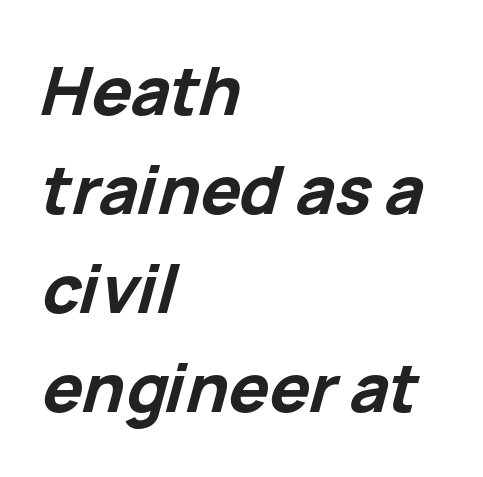
The baseline area is clear. The lines are quadded left. These lines were composed using italics. Do the characters align in a grid? No, the font is proportional. The space between consecutive lines is moderate.
